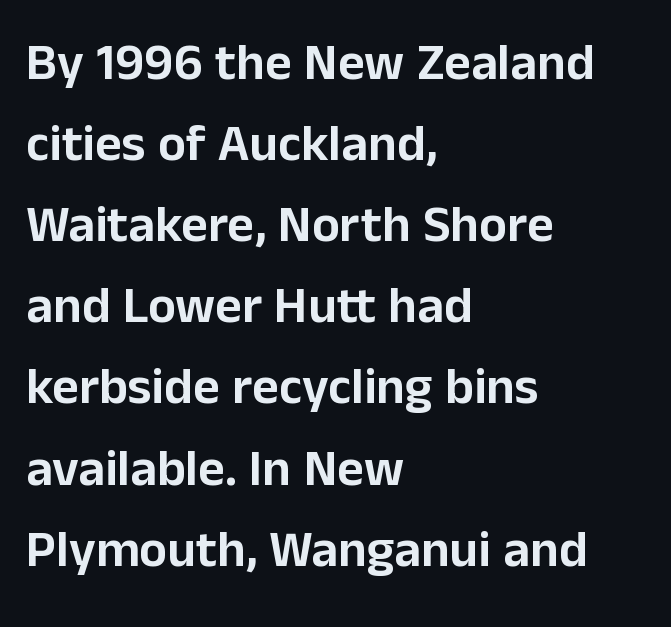
Q: Is the text italic (slanted)? A: No, it is upright.
Q: Is the typeface a serif or a sans-serif typeface? A: Sans-serif.
Q: Is the text underlined? A: No.
Q: How is the paragraph aligned? A: Left-aligned.
Q: Is the spacing between letters normal or unusually wide? A: Normal.
Q: Is the spacing between lines tight, normal or loose? A: Normal.
Q: Width (condensed, normal, or wide)? A: Normal.
Q: Stroke contrast? A: Low.
Q: x-height? A: Medium.
Q: Monospaced? A: No.
